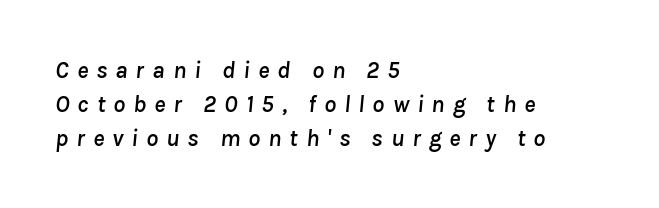
The text carries the slant typical of an italic or oblique font. Any mark beneath the type? The region is blank. The face used here is rendered with a markedly widened letterfit. What's the leading like? Ordinary, nothing unusual. Caption: multi-line text, flush left, ragged right.
